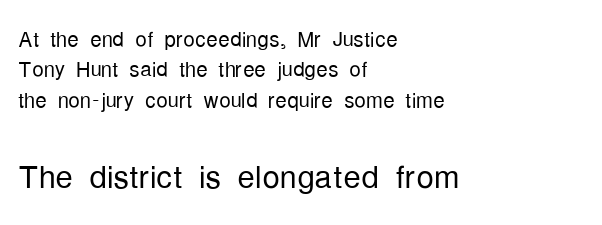
Q: Is the text bold? A: No.
Q: Is the text italic (slanted)? A: No, it is upright.
Q: Is the typeface a serif or a sans-serif typeface? A: Sans-serif.
Q: Is the text underlined? A: No.
Q: How is the paragraph aligned? A: Left-aligned.
Q: Is the spacing between letters normal or unusually wide? A: Normal.
Q: Is the spacing between lines tight, normal or loose? A: Tight.
Q: Which block of text is set in a larger size, the first (top) or the second (bottom)? A: The second (bottom) one.
Q: Width (condensed, normal, or wide)? A: Condensed.
Q: Stroke contrast? A: Low.
Q: x-height? A: Medium.
Q: Monospaced? A: No.
